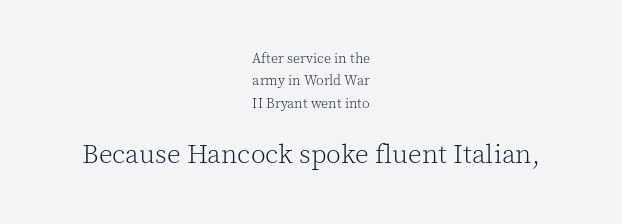
{"italic": "no", "bold": "no", "underline": "no", "align": "center", "line_spacing": "normal", "line_spacing_ratio": 1.59, "letter_spacing": "normal", "letter_spacing_em": 0.0, "larger_block": "second", "size_ratio": 1.93, "glyph_px": 27}
